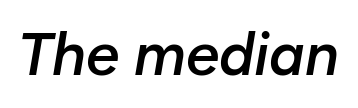
The image shows 60 px semibold type, italic (leaning right); set normal letter spacing, not underlined; low stroke contrast and a medium x-height.
